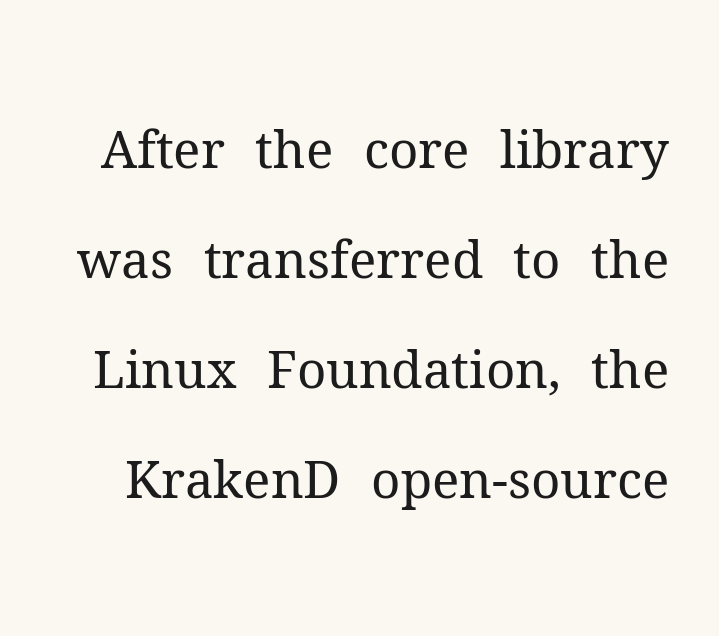
The image shows 51 px regular-weight serif type, upright; set loose line spacing (2.16x), normal letter spacing, not underlined; medium stroke contrast and a medium x-height.
